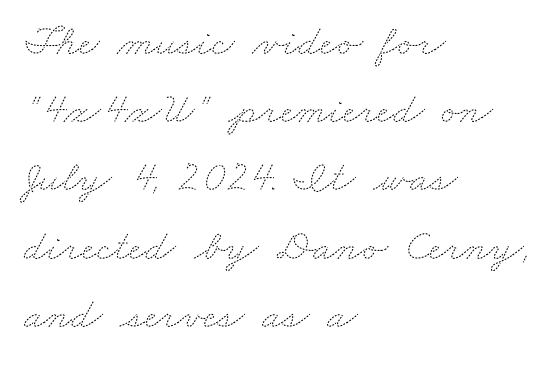
The image shows 44 px thin, wide type; set left-aligned, normal line spacing (1.55x), normal letter spacing, not underlined; medium stroke contrast and a small x-height.
